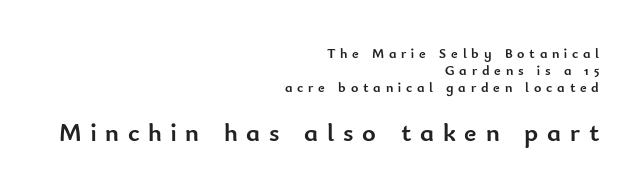
Bigger letters appear in the bottom chunk; the top chunk is reduced. Which margin do the lines hug? The right one — the left edge is uneven. No italicization has been applied; the sample stays upright. There is plenty of visible air inserted between adjacent glyphs. In terms of weight, the rendering is a true, heavy bold. Check the space under the baseline: it is left empty.
